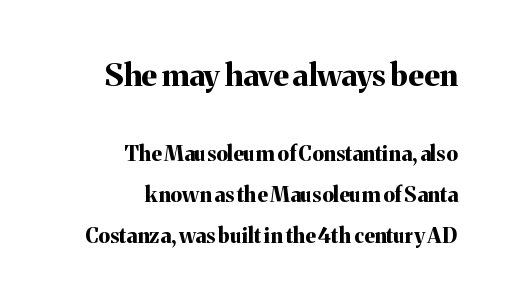
Q: Is the text bold? A: Yes.
Q: Is the text italic (slanted)? A: No, it is upright.
Q: Is the typeface a serif or a sans-serif typeface? A: Serif.
Q: Is the text underlined? A: No.
Q: How is the paragraph aligned? A: Right-aligned.
Q: Is the spacing between letters normal or unusually wide? A: Normal.
Q: Is the spacing between lines tight, normal or loose? A: Loose.
Q: Which block of text is set in a larger size, the first (top) or the second (bottom)? A: The first (top) one.
Q: Width (condensed, normal, or wide)? A: Normal.
Q: Stroke contrast? A: Medium.
Q: x-height? A: Medium.
Q: Monospaced? A: No.
